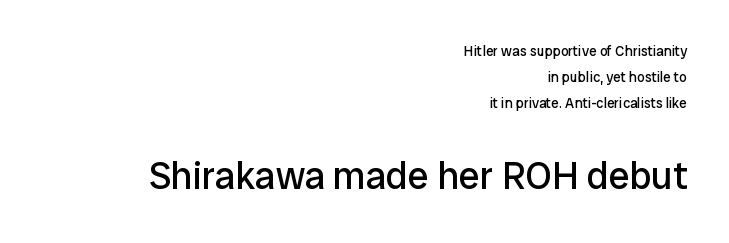
Q: Is the text bold? A: No.
Q: Is the text italic (slanted)? A: No, it is upright.
Q: Is the typeface a serif or a sans-serif typeface? A: Sans-serif.
Q: Is the text underlined? A: No.
Q: How is the paragraph aligned? A: Right-aligned.
Q: Is the spacing between letters normal or unusually wide? A: Normal.
Q: Which block of text is set in a larger size, the first (top) or the second (bottom)? A: The second (bottom) one.
Q: Width (condensed, normal, or wide)? A: Normal.
Q: Stroke contrast? A: Low.
Q: x-height? A: Medium.
Q: Monospaced? A: No.
